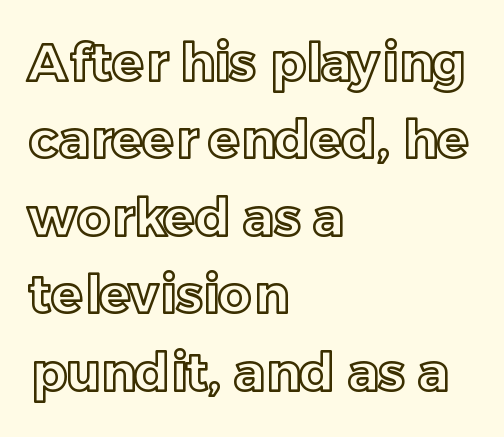
{"italic": "no", "width": "normal", "x_height": "medium", "monospaced": "no", "underline": "no", "align": "left", "line_spacing": "normal", "line_spacing_ratio": 1.49, "letter_spacing": "normal", "letter_spacing_em": 0.0, "glyph_px": 52}
